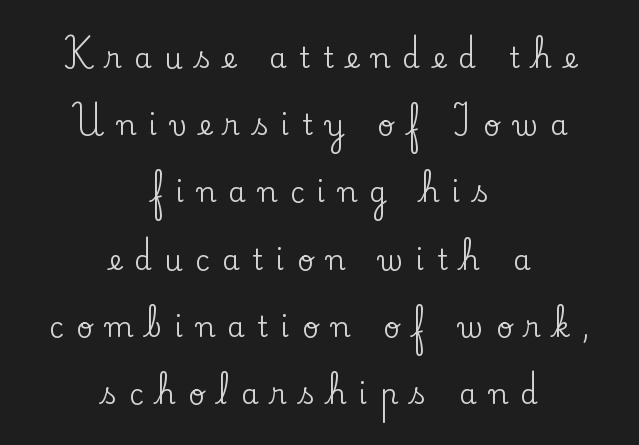
{"serif": "yes", "italic": "no", "width": "normal", "stroke_contrast": "low", "x_height": "small", "monospaced": "no", "underline": "no", "align": "center", "line_spacing": "loose", "line_spacing_ratio": 2.4, "letter_spacing": "wide", "letter_spacing_em": 0.45, "glyph_px": 28}
